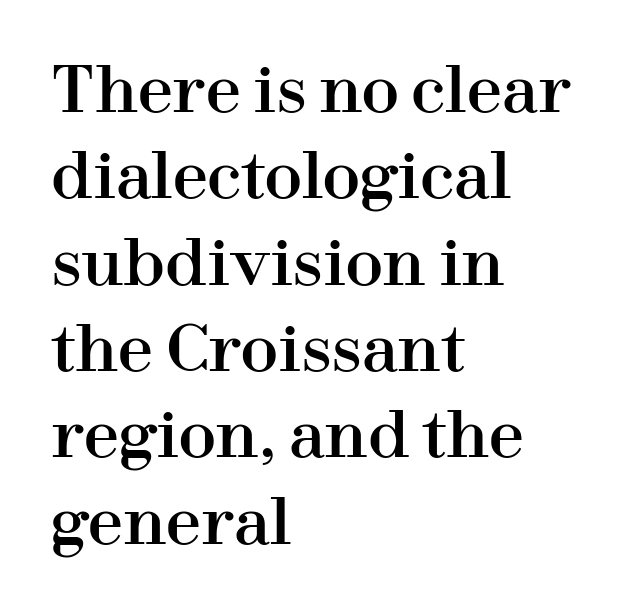
{"serif": "yes", "italic": "no", "width": "normal", "stroke_contrast": "high", "x_height": "medium", "monospaced": "no", "underline": "no", "align": "left", "line_spacing": "normal", "line_spacing_ratio": 1.37, "letter_spacing": "normal", "letter_spacing_em": 0.0, "glyph_px": 63}
